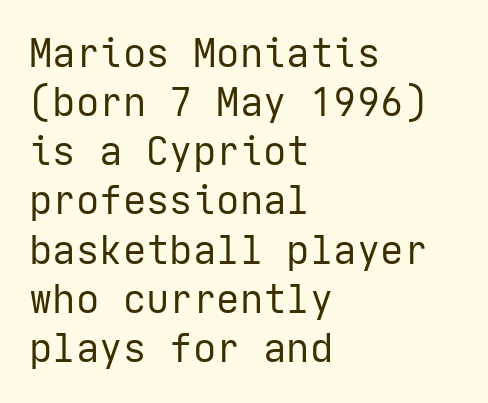
{"serif": "no", "italic": "no", "bold": "no", "weight": "regular", "width": "normal", "stroke_contrast": "low", "x_height": "medium", "underline": "no", "align": "left", "line_spacing": "normal", "line_spacing_ratio": 1.26, "letter_spacing": "normal", "letter_spacing_em": 0.0, "glyph_px": 39}
